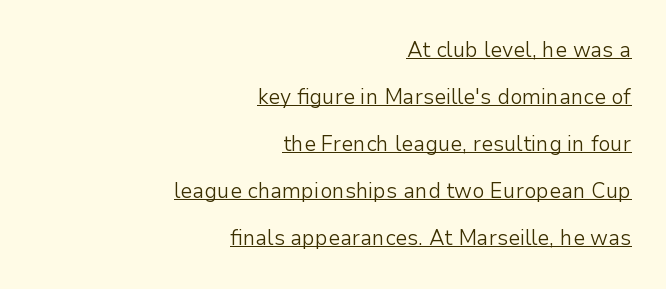
The image shows 21 px text type, upright; set right-aligned, loose line spacing (2.24x), normal letter spacing, underlined.
